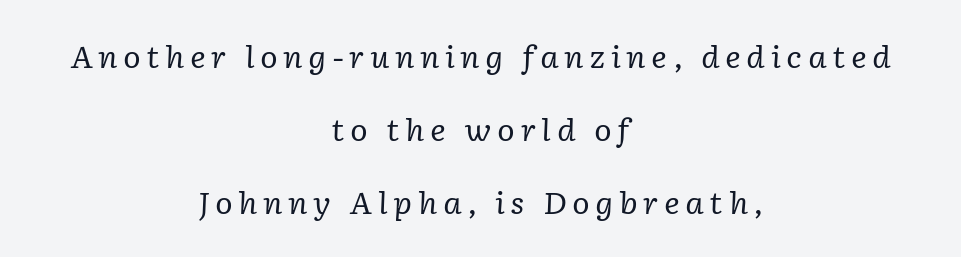
This sample uses a serif face. Beneath every word, the page is bare. Regarding leading, the lines here are spaced well apart. One-word summary of the alignment: center. The glyphs look as if they've been sheared to an angle. These lines are rendered in a variable-pitch font.
